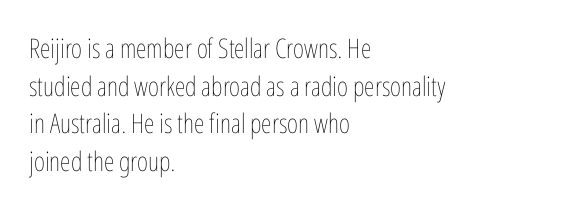
{"italic": "no", "bold": "no", "underline": "no", "align": "left", "line_spacing": "normal", "line_spacing_ratio": 1.39, "letter_spacing": "normal", "letter_spacing_em": 0.0, "glyph_px": 27}
